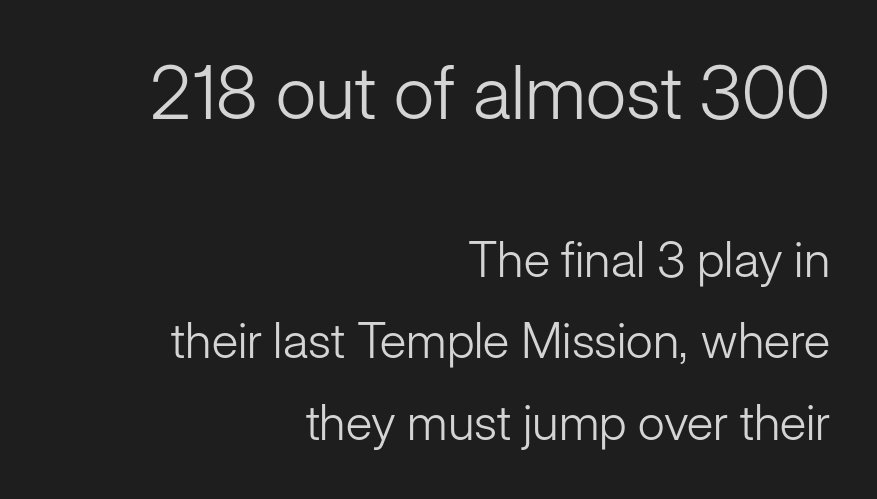
The image shows 74 px light sans-serif type, upright; set right-aligned, normal line spacing (1.66x), normal letter spacing, not underlined; the first (top) block is 1.51x larger; low stroke contrast and a medium x-height.
